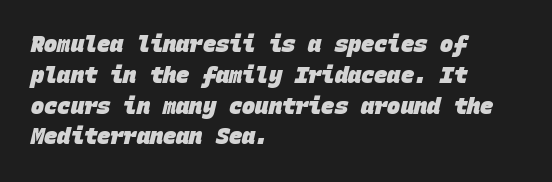
The image shows 22 px bold type; set left-aligned, normal line spacing (1.4x), normal letter spacing, not underlined.
